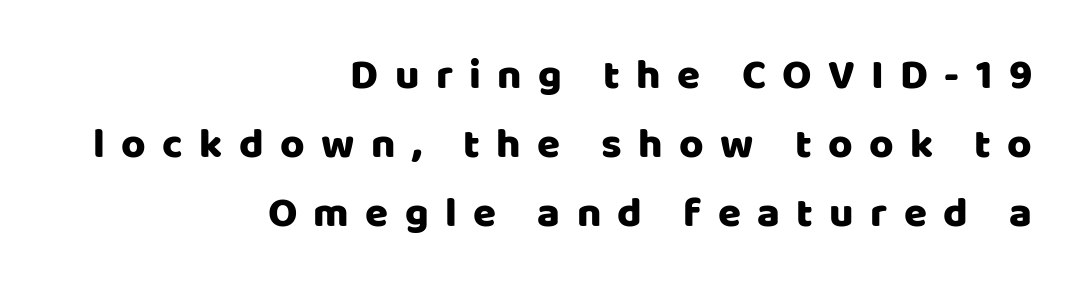
The image shows 42 px sans-serif type, upright; set right-aligned, normal line spacing (1.64x), unusually wide letter spacing (+0.39 em), not underlined; low stroke contrast and a large x-height.
